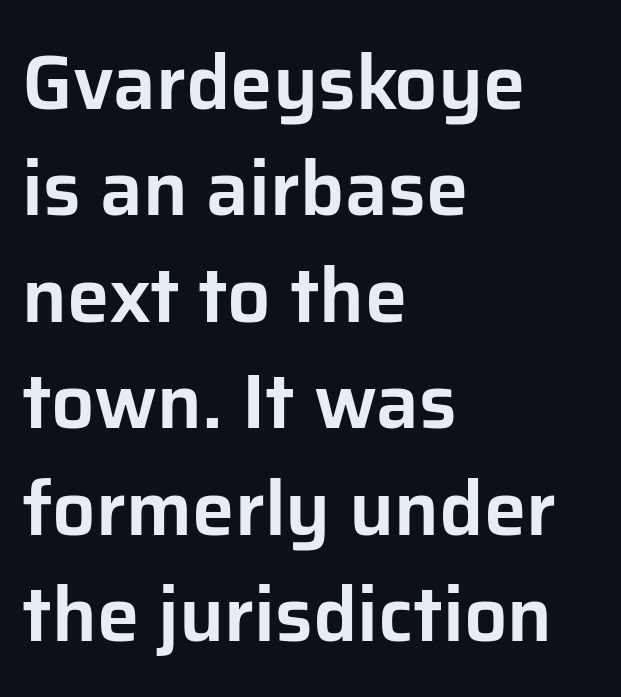
{"serif": "no", "italic": "no", "width": "normal", "stroke_contrast": "low", "x_height": "medium", "monospaced": "no", "underline": "no", "align": "left", "line_spacing": "normal", "line_spacing_ratio": 1.4, "letter_spacing": "normal", "letter_spacing_em": 0.0, "glyph_px": 76}
